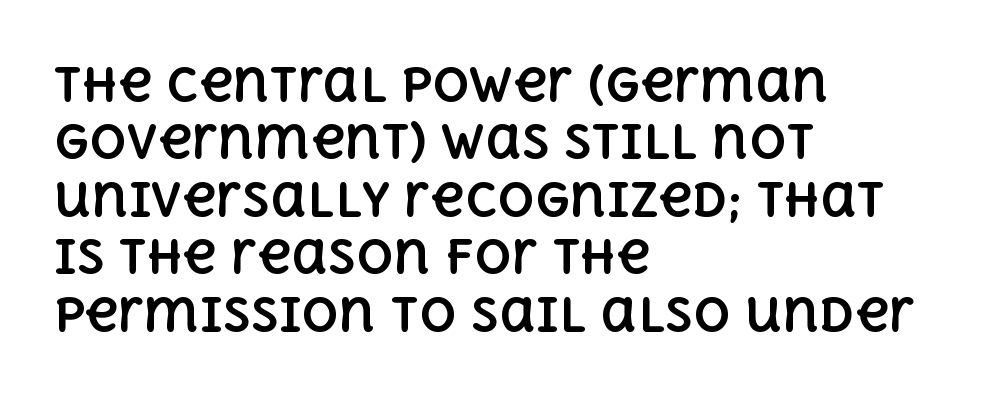
{"italic": "no", "bold": "yes", "weight": "bold", "width": "normal", "x_height": "large", "monospaced": "no", "underline": "no", "align": "left", "line_spacing": "normal", "line_spacing_ratio": 1.25, "letter_spacing": "normal", "letter_spacing_em": 0.0, "glyph_px": 46}
